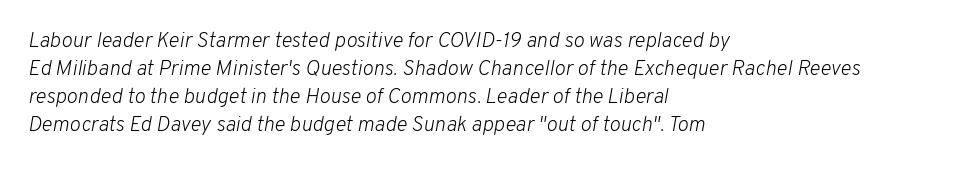
{"italic": "yes", "lean": "right", "slant_degrees": 10, "bold": "no", "underline": "no", "align": "left", "line_spacing": "normal", "line_spacing_ratio": 1.34, "letter_spacing": "normal", "letter_spacing_em": 0.0, "glyph_px": 21}
